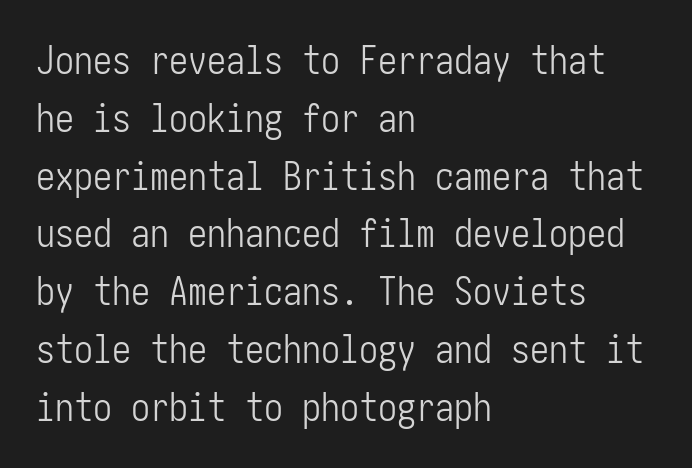
The image shows 38 px light, condensed sans-serif type, upright; set left-aligned, normal line spacing (1.52x), normal letter spacing, not underlined; low stroke contrast and a medium x-height.
